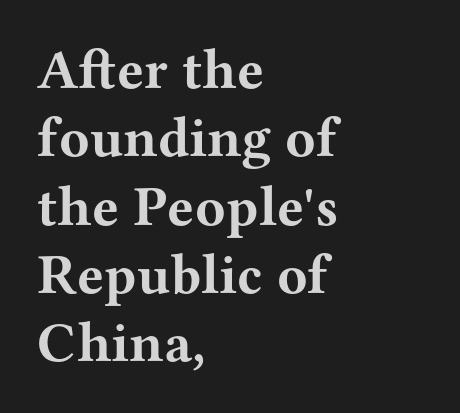
Typesetter's note: full bold, strokes at maximum text heaviness. Posture: upright roman. The rendering shows small feet on the letterforms — a serif design. You could not count columns in this text — the font is proportionally spaced.
